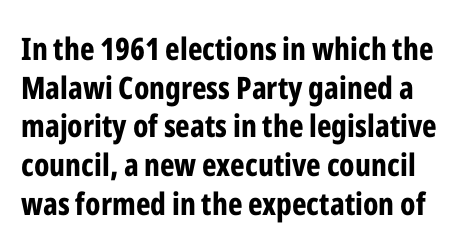
The image shows 31 px bold, condensed sans-serif type, upright; set normal line spacing (1.25x), normal letter spacing, not underlined; low stroke contrast and a medium x-height.
